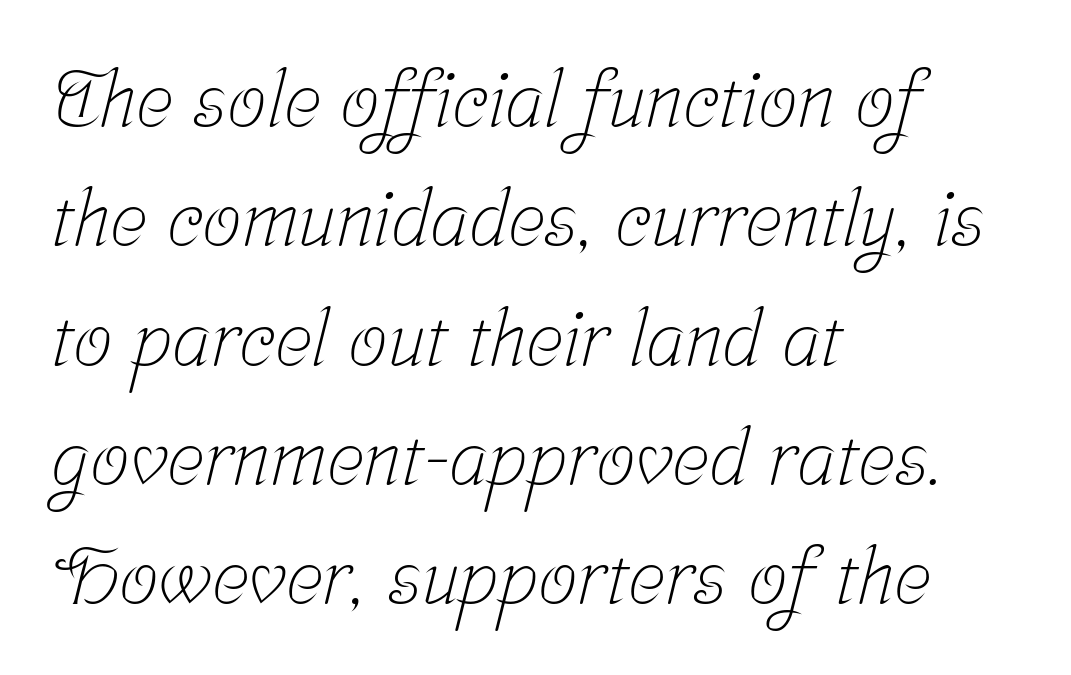
{"serif": "yes", "bold": "no", "weight": "light", "width": "condensed", "stroke_contrast": "low", "x_height": "medium", "monospaced": "no", "underline": "no", "align": "left", "line_spacing": "normal", "line_spacing_ratio": 1.53, "letter_spacing": "normal", "letter_spacing_em": 0.0, "glyph_px": 78}
